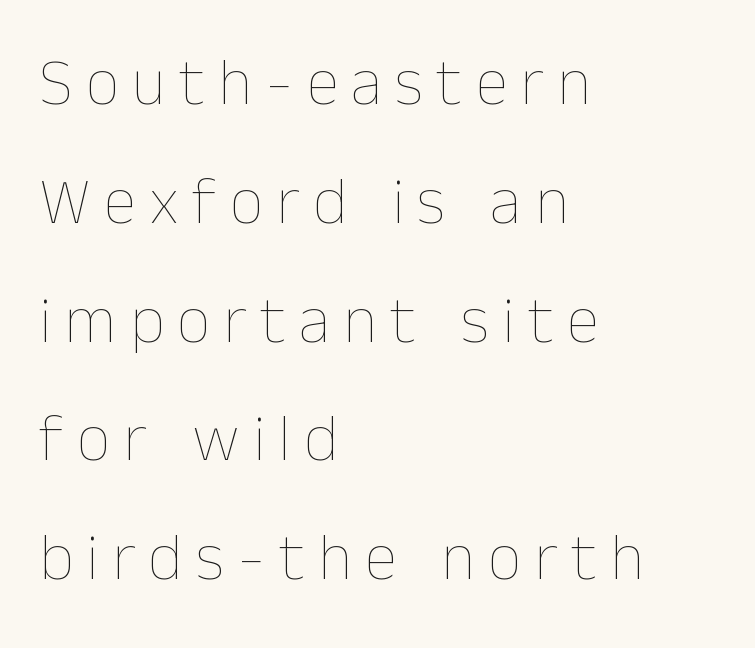
Q: Is the text bold? A: No.
Q: Is the text italic (slanted)? A: No, it is upright.
Q: Is the text underlined? A: No.
Q: How is the paragraph aligned? A: Left-aligned.
Q: Is the spacing between letters normal or unusually wide? A: Unusually wide.
Q: Width (condensed, normal, or wide)? A: Normal.
Q: Stroke contrast? A: Low.
Q: x-height? A: Medium.
Q: Monospaced? A: No.
